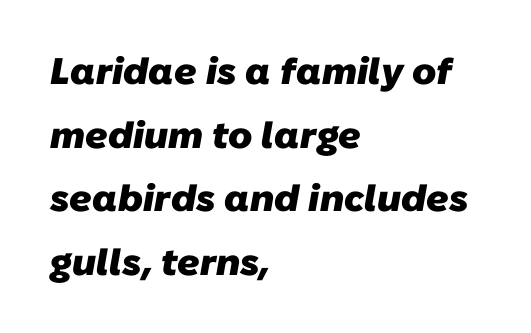
Q: Is the text bold? A: Yes.
Q: Is the typeface a serif or a sans-serif typeface? A: Sans-serif.
Q: Is the text underlined? A: No.
Q: How is the paragraph aligned? A: Left-aligned.
Q: Is the spacing between letters normal or unusually wide? A: Normal.
Q: Width (condensed, normal, or wide)? A: Normal.
Q: Stroke contrast? A: Low.
Q: x-height? A: Medium.
Q: Monospaced? A: No.
